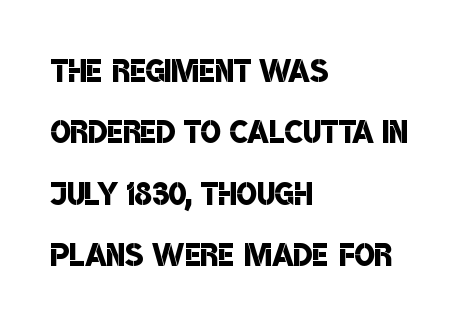
The image shows 43 px semibold, condensed sans-serif type; set left-aligned, normal line spacing (1.43x), normal letter spacing, not underlined; low stroke contrast and a large x-height.
